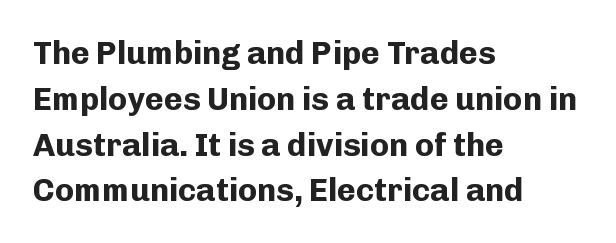
The image shows 32 px bold sans-serif type, upright; set left-aligned, normal line spacing (1.43x), normal letter spacing, not underlined; low stroke contrast and a medium x-height.
